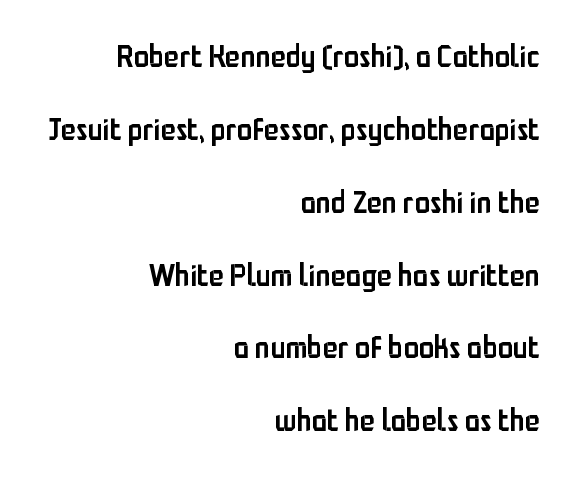
The rag falls on the left side of this text block. Every stem runs plumb, perpendicular to the baseline. The horizontal fit of the characters is conventional and even. What kind of face is this? One without serifs — a sans. Weight: semibold (demi). Descenders hang freely into open space.
